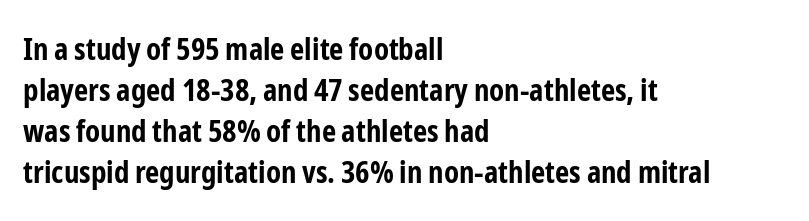
Q: Is the text bold? A: Yes.
Q: Is the text italic (slanted)? A: No, it is upright.
Q: Is the typeface a serif or a sans-serif typeface? A: Sans-serif.
Q: Is the text underlined? A: No.
Q: How is the paragraph aligned? A: Left-aligned.
Q: Is the spacing between letters normal or unusually wide? A: Normal.
Q: Is the spacing between lines tight, normal or loose? A: Normal.
Q: Width (condensed, normal, or wide)? A: Condensed.
Q: Stroke contrast? A: Low.
Q: x-height? A: Medium.
Q: Monospaced? A: No.
